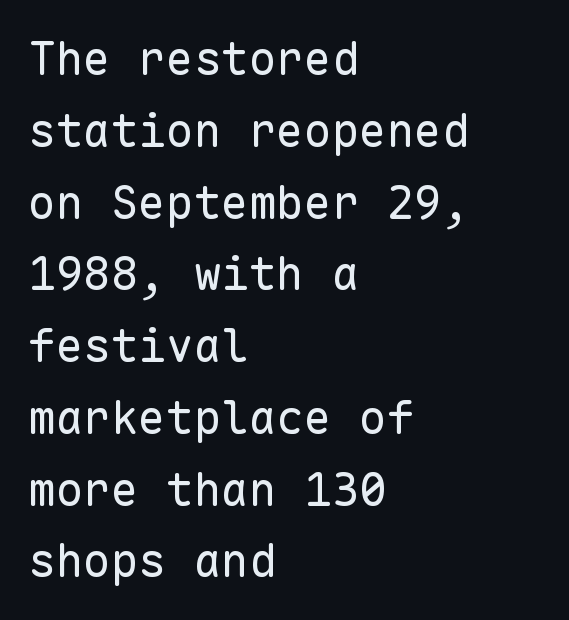
The line-height multiplier appears to be the usual default. Check where the strokes stop: nothing finishes them off — pure sans. What stands out about the letter spacing? Nothing — it is the standard amount. Note the uniform advance width — an 'i' takes as much space as an 'm'. The lines are quadded left. The type sits square on the baseline with zero lean.
